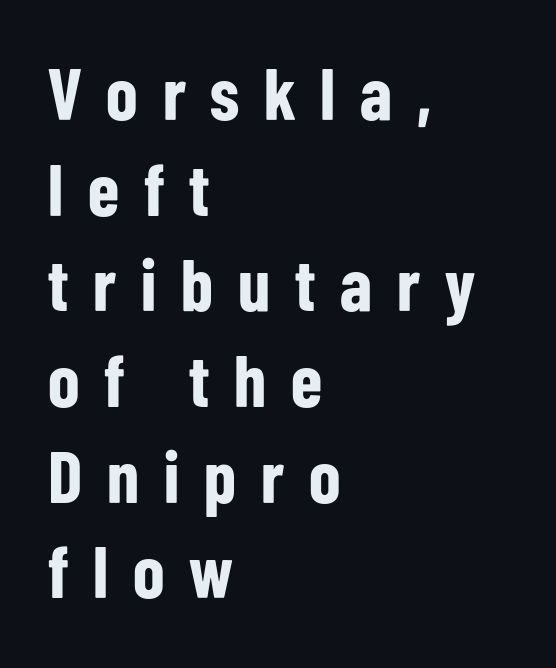
{"serif": "no", "italic": "no", "bold": "yes", "weight": "bold", "width": "condensed", "stroke_contrast": "low", "x_height": "medium", "monospaced": "no", "underline": "no", "align": "left", "line_spacing": "normal", "line_spacing_ratio": 1.31, "letter_spacing": "wide", "letter_spacing_em": 0.34, "glyph_px": 73}
